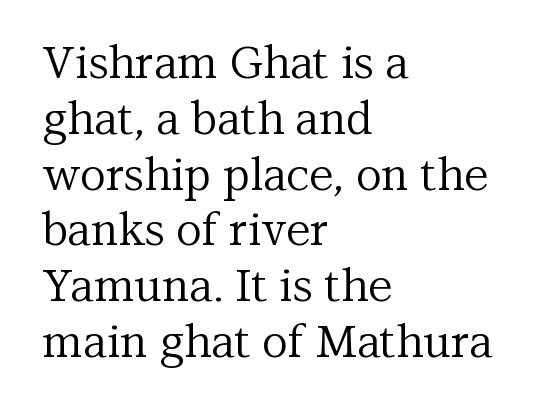
The image shows 45 px regular-weight serif type, upright; set left-aligned, line spacing 1.24x, normal letter spacing, not underlined; medium stroke contrast and a medium x-height.
